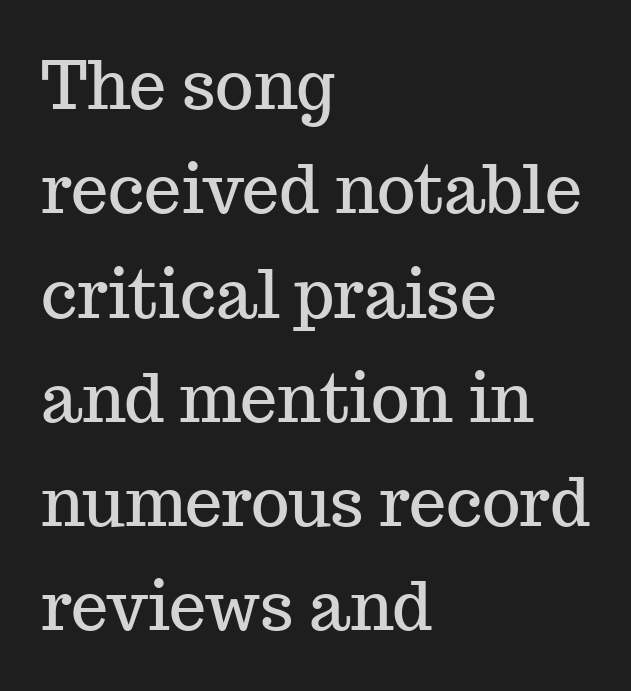
Q: Is the text italic (slanted)? A: No, it is upright.
Q: Is the typeface a serif or a sans-serif typeface? A: Serif.
Q: Is the text underlined? A: No.
Q: How is the paragraph aligned? A: Left-aligned.
Q: Is the spacing between letters normal or unusually wide? A: Normal.
Q: Is the spacing between lines tight, normal or loose? A: Normal.
Q: Width (condensed, normal, or wide)? A: Normal.
Q: Stroke contrast? A: Medium.
Q: x-height? A: Medium.
Q: Monospaced? A: No.
